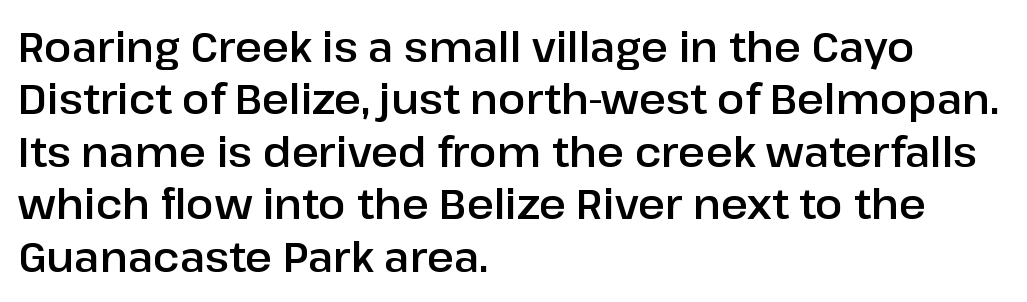
The image shows 41 px sans-serif type, upright; set left-aligned, normal line spacing (1.28x), normal letter spacing, not underlined; low stroke contrast and a medium x-height.
